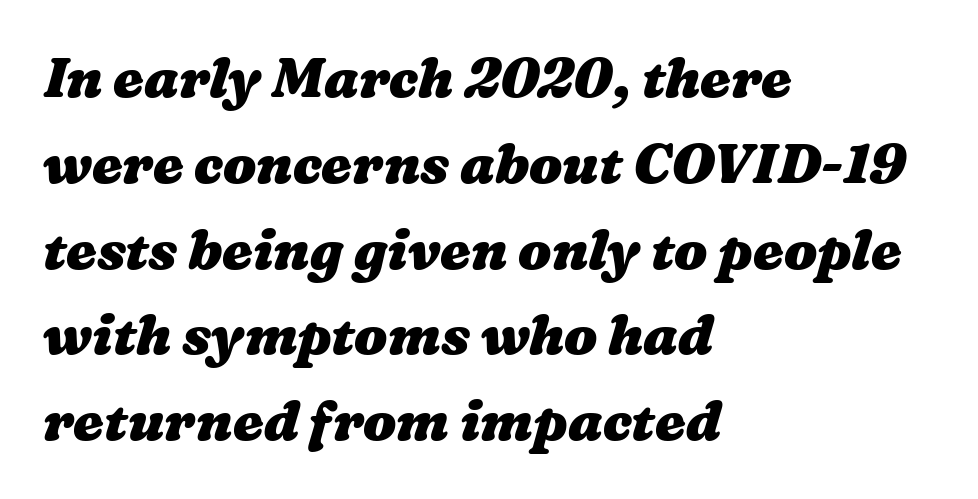
The image shows 55 px heavy, wide type; set left-aligned, normal line spacing (1.56x), normal letter spacing, not underlined; medium stroke contrast and a medium x-height.
